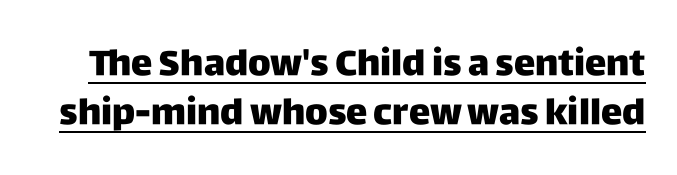
Q: Is the text italic (slanted)? A: No, it is upright.
Q: Is the typeface a serif or a sans-serif typeface? A: Sans-serif.
Q: Is the text underlined? A: Yes.
Q: Is the spacing between letters normal or unusually wide? A: Normal.
Q: Is the spacing between lines tight, normal or loose? A: Normal.
Q: Width (condensed, normal, or wide)? A: Normal.
Q: Stroke contrast? A: Low.
Q: x-height? A: Large.
Q: Monospaced? A: No.
